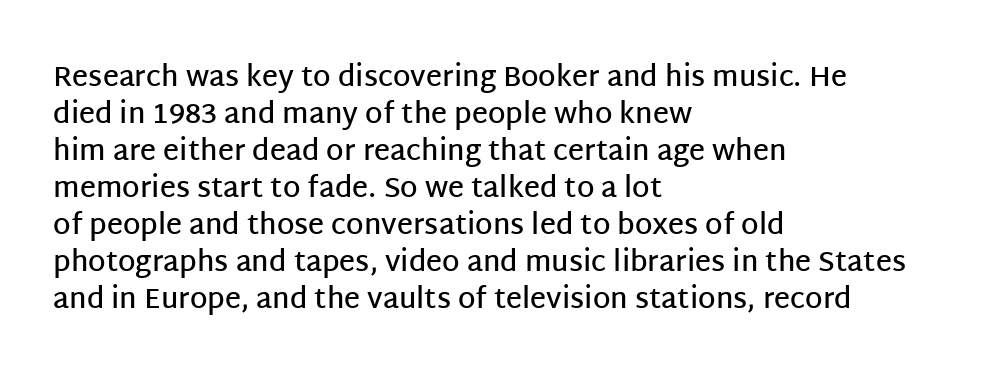
The image shows 28 px semibold sans-serif type, upright; set left-aligned, normal line spacing (1.32x), normal letter spacing, not underlined; low stroke contrast and a large x-height.
